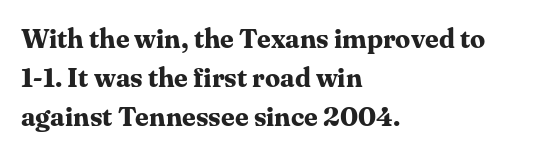
The typography opts for an upright posture over an oblique one. The face used here has the dense, thick strokes of a bold. Words float on clear page, feet unadorned. The typesetter chose a ragged-right arrangement here.
